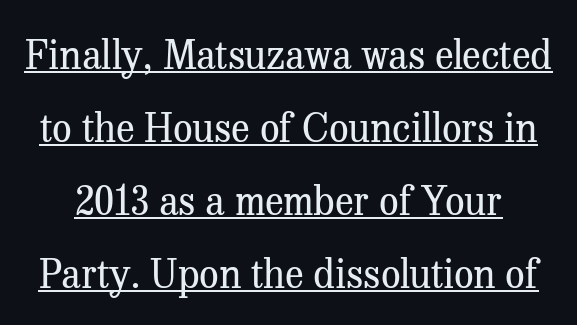
{"serif": "yes", "italic": "no", "bold": "no", "weight": "regular", "width": "normal", "stroke_contrast": "medium", "x_height": "medium", "monospaced": "no", "underline": "yes", "line_spacing_ratio": 1.87, "letter_spacing": "normal", "letter_spacing_em": 0.0, "glyph_px": 39}
